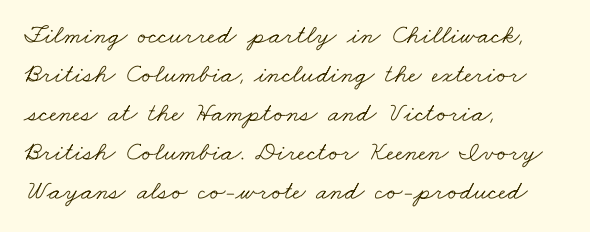
The image shows 27 px text type; set left-aligned, normal line spacing (1.44x), normal letter spacing, not underlined.
